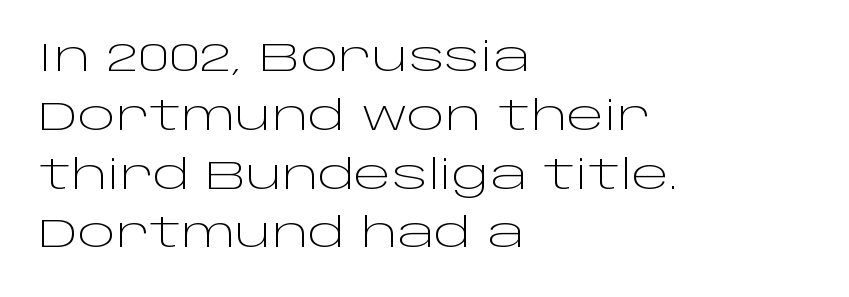
Q: Is the text bold? A: No.
Q: Is the text italic (slanted)? A: No, it is upright.
Q: Is the typeface a serif or a sans-serif typeface? A: Sans-serif.
Q: Is the text underlined? A: No.
Q: How is the paragraph aligned? A: Left-aligned.
Q: Is the spacing between letters normal or unusually wide? A: Normal.
Q: Is the spacing between lines tight, normal or loose? A: Normal.
Q: Width (condensed, normal, or wide)? A: Wide.
Q: Stroke contrast? A: Low.
Q: x-height? A: Large.
Q: Monospaced? A: No.
